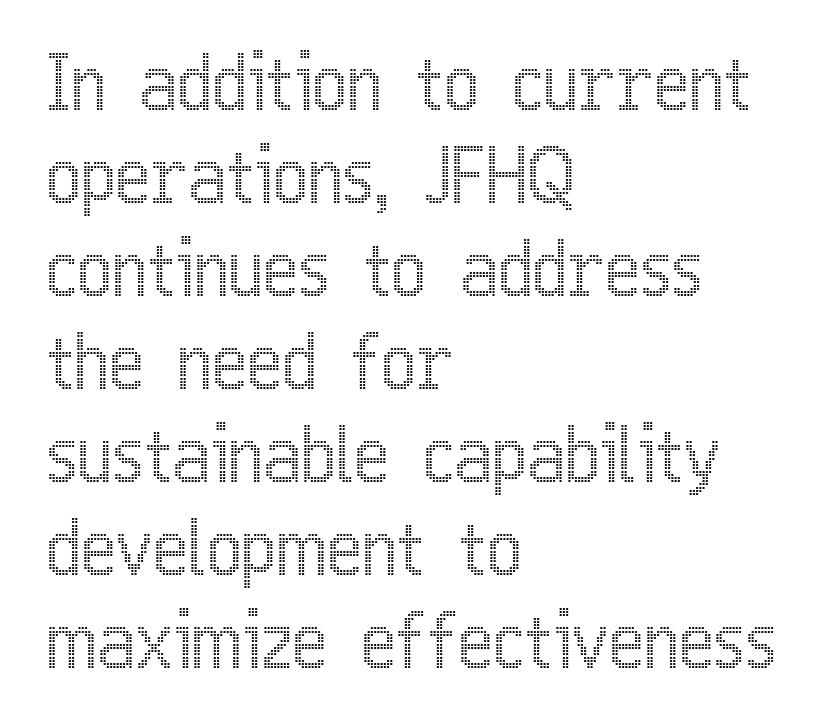
The image shows 75 px condensed type, upright; set left-aligned, line spacing 1.24x, normal letter spacing, not underlined; a medium x-height.
